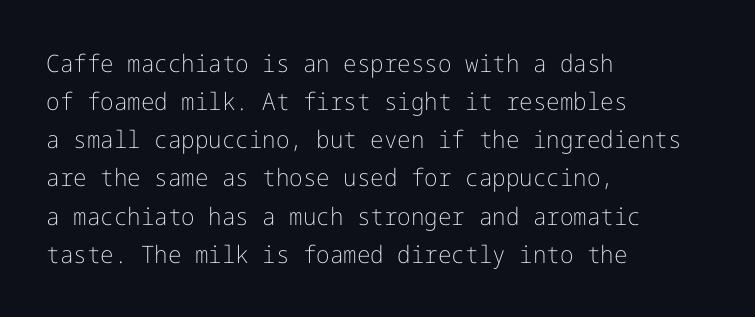
Q: Is the text bold? A: No.
Q: Is the text italic (slanted)? A: No, it is upright.
Q: Is the text underlined? A: No.
Q: How is the paragraph aligned? A: Left-aligned.
Q: Is the spacing between letters normal or unusually wide? A: Normal.
Q: Is the spacing between lines tight, normal or loose? A: Normal.
